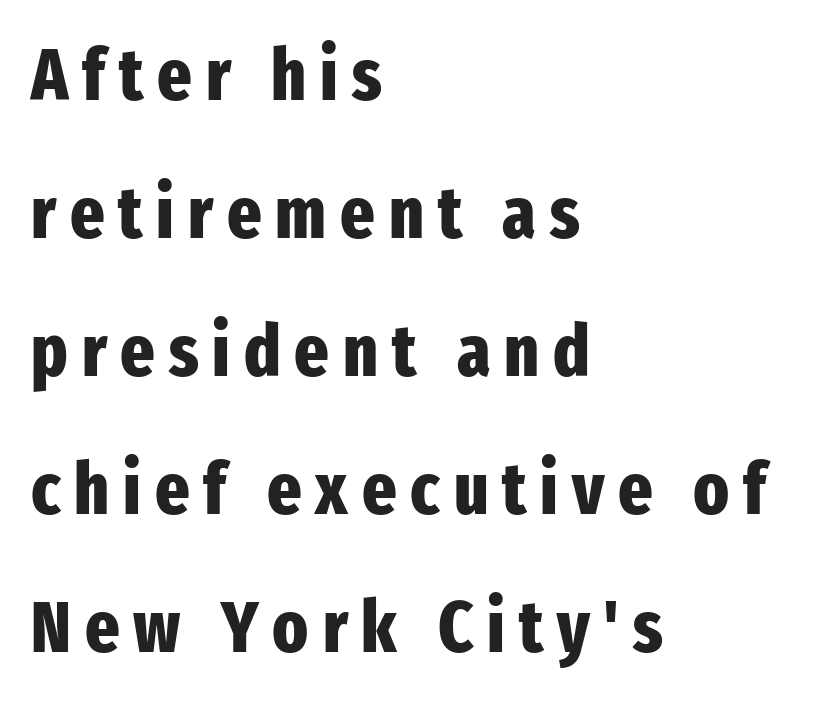
{"serif": "no", "italic": "no", "bold": "yes", "weight": "heavy", "width": "condensed", "stroke_contrast": "low", "x_height": "medium", "monospaced": "no", "underline": "no", "align": "left", "line_spacing_ratio": 1.89, "glyph_px": 73}
